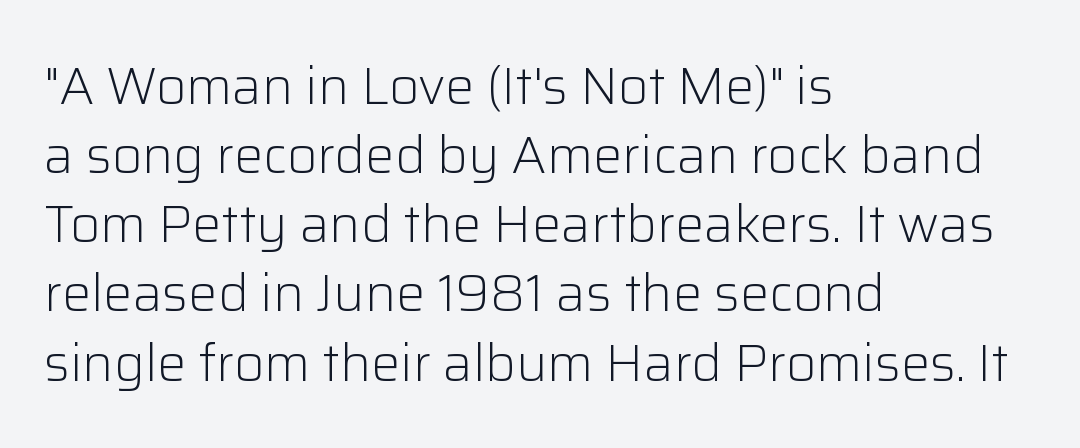
The rag falls on the right side of this text block. Short note: letters normally spaced. The rows are spaced the way most documents space them. Counters stay open thanks to moderate or lighter strokes.
